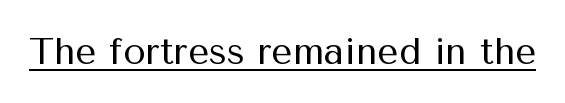
{"serif": "no", "italic": "no", "bold": "no", "weight": "regular", "width": "normal", "stroke_contrast": "medium", "x_height": "medium", "monospaced": "no", "underline": "yes", "letter_spacing": "normal", "letter_spacing_em": 0.0, "glyph_px": 37}
